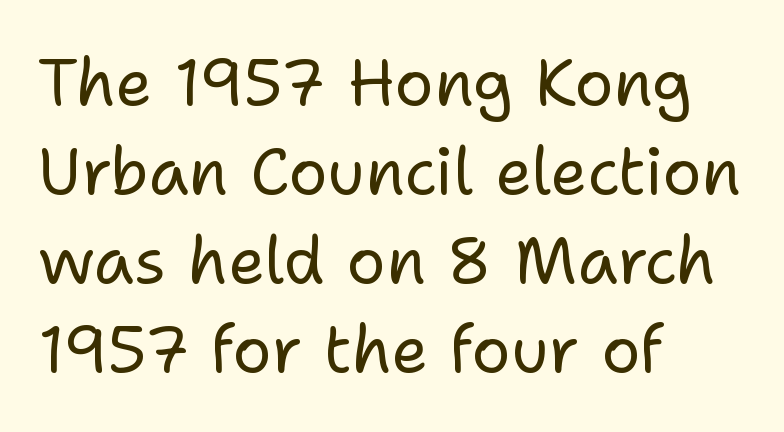
Q: Is the text bold? A: No.
Q: Is the text italic (slanted)? A: No, it is upright.
Q: Is the typeface a serif or a sans-serif typeface? A: Sans-serif.
Q: Is the text underlined? A: No.
Q: How is the paragraph aligned? A: Left-aligned.
Q: Is the spacing between letters normal or unusually wide? A: Normal.
Q: Is the spacing between lines tight, normal or loose? A: Normal.
Q: Width (condensed, normal, or wide)? A: Normal.
Q: Stroke contrast? A: Low.
Q: x-height? A: Medium.
Q: Monospaced? A: No.
